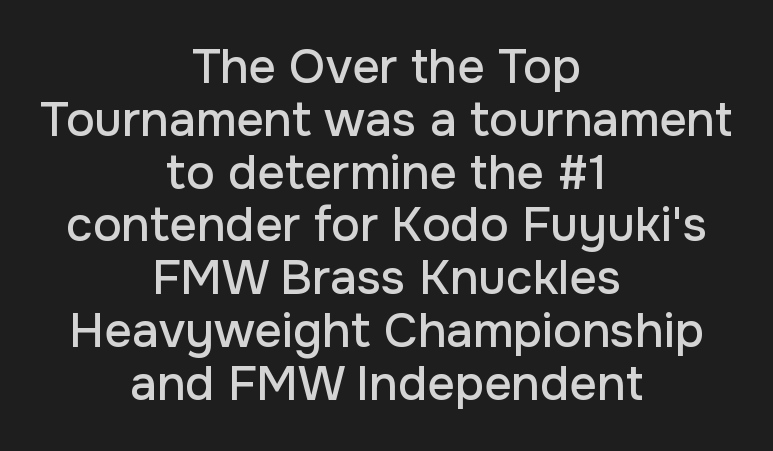
{"serif": "no", "italic": "no", "width": "normal", "stroke_contrast": "low", "x_height": "medium", "monospaced": "no", "underline": "no", "align": "center", "line_spacing": "tight", "line_spacing_ratio": 1.1, "letter_spacing": "normal", "letter_spacing_em": 0.0, "glyph_px": 48}
